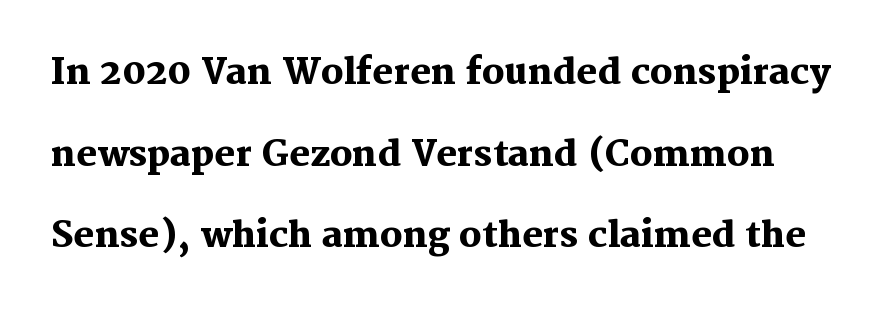
The image shows 35 px heavy serif type, upright; set loose line spacing (2.33x), normal letter spacing, not underlined; medium stroke contrast and a medium x-height.
